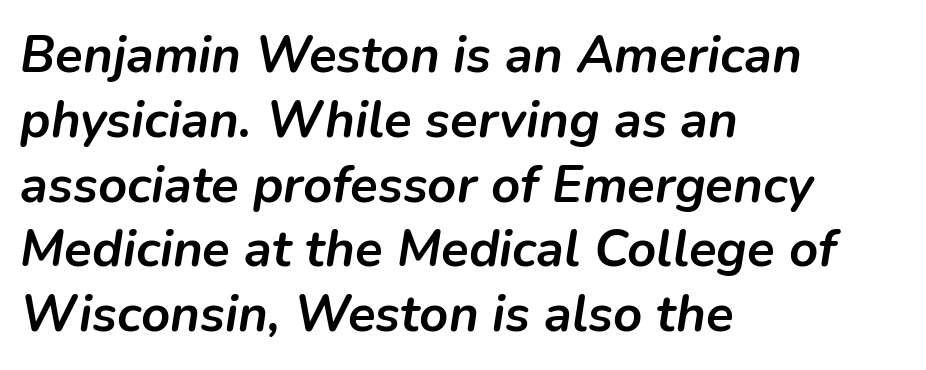
Nobody touched the tracking dial on this one. Bare-footed words on every line. The rag falls on the right side of this text block. Caption: bold face, heavy strokes. The lettering tilts uniformly, giving the passage an italic look. Spacing verdict: proportional, widths tailored to each character.
